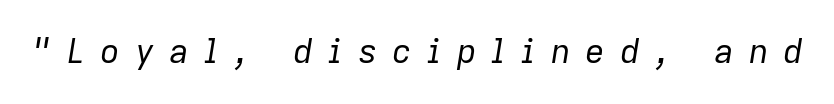
{"italic": "yes", "lean": "right", "slant_degrees": 9, "bold": "no", "weight": "regular", "width": "normal", "stroke_contrast": "low", "x_height": "medium", "monospaced": "no", "underline": "no", "letter_spacing": "wide", "letter_spacing_em": 0.45, "glyph_px": 33}
